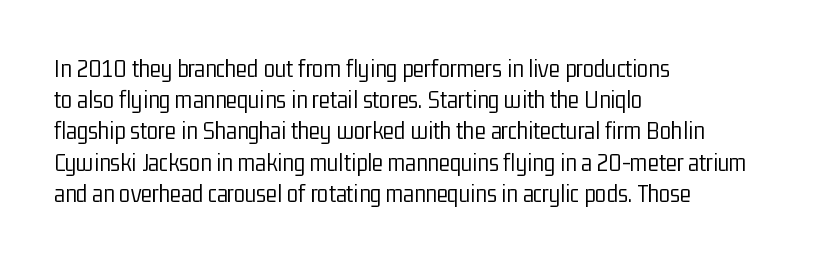
The image shows 26 px text type, upright; set left-aligned, line spacing 1.2x, normal letter spacing, not underlined.
